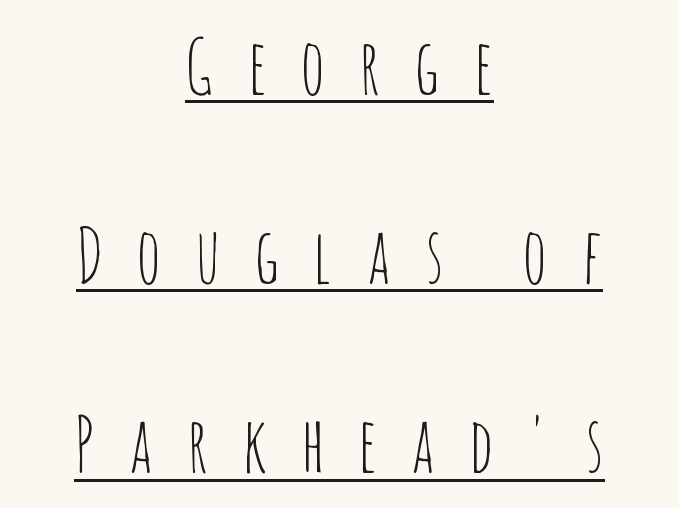
The rendering uses a large line-height, opening up the rows. The lines in this sample share a center point and differ in where they start and stop. The rendering inserts visible extra space after every character. The font family rendered here belongs to the sans-serif group. When letters stand straight like this, we call the style roman or upright. Weight: regular or lighter.
